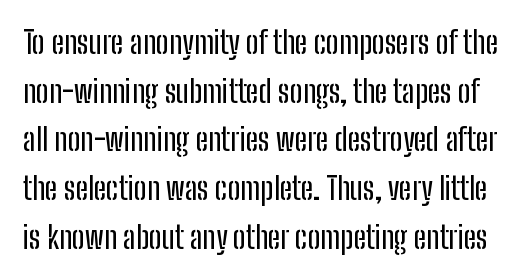
The image shows 31 px condensed sans-serif type, upright; set normal line spacing (1.57x), normal letter spacing, not underlined; low stroke contrast and a medium x-height.
